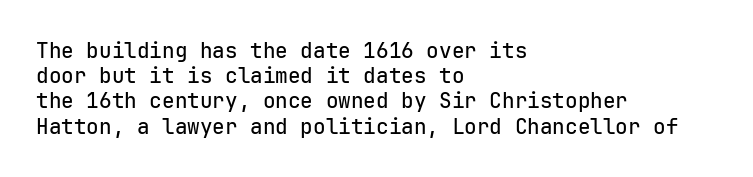
Posture: straight, roman, zero tilt. A clean baseline with only descenders dipping below it. Does the copy run flush right? No — it runs flush left. Tracking value appears to be zero — textbook default spacing.
